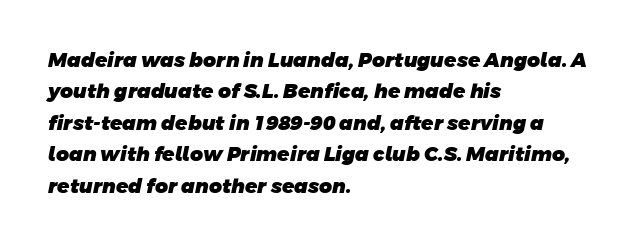
{"bold": "yes", "underline": "no", "align": "left", "line_spacing": "normal", "line_spacing_ratio": 1.57, "letter_spacing": "normal", "letter_spacing_em": 0.0, "glyph_px": 20}
